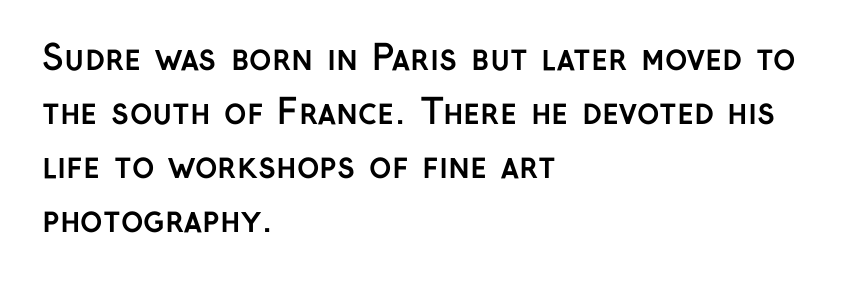
The image shows 34 px semibold sans-serif type, upright; set left-aligned, normal line spacing (1.59x), normal letter spacing, not underlined; low stroke contrast and a medium x-height.
